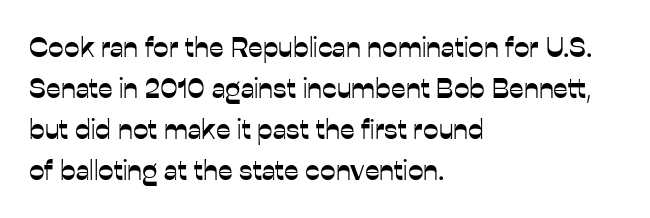
The image shows 28 px sans-serif type, upright; set left-aligned, normal line spacing (1.47x), normal letter spacing, not underlined; low stroke contrast and a medium x-height.
